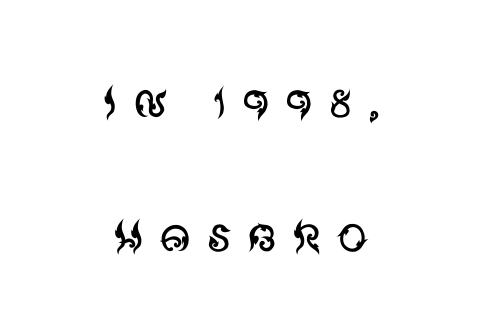
The image shows 62 px regular-weight sans-serif type, upright; set centered, loose line spacing (2.16x), unusually wide letter spacing (+0.21 em), not underlined; medium stroke contrast and a large x-height.
